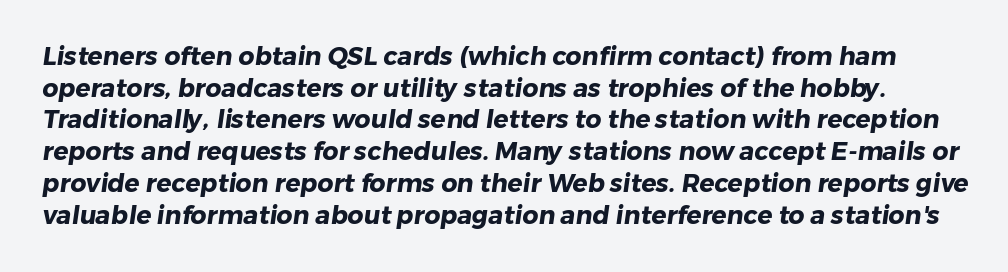
{"bold": "yes", "underline": "no", "line_spacing": "normal", "line_spacing_ratio": 1.27, "letter_spacing": "normal", "letter_spacing_em": 0.0, "glyph_px": 25}
